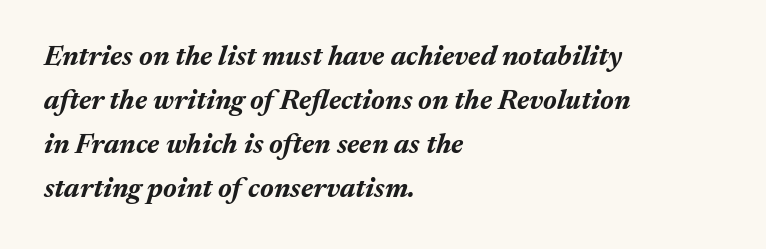
Q: Is the text bold? A: Yes.
Q: Is the text italic (slanted)? A: Yes, it leans right by about 17 degrees.
Q: Is the text underlined? A: No.
Q: How is the paragraph aligned? A: Left-aligned.
Q: Is the spacing between letters normal or unusually wide? A: Normal.
Q: Is the spacing between lines tight, normal or loose? A: Normal.
Q: Width (condensed, normal, or wide)? A: Normal.
Q: Stroke contrast? A: Medium.
Q: x-height? A: Medium.
Q: Monospaced? A: No.
